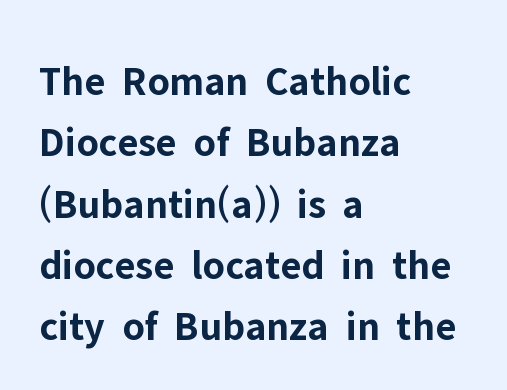
Clear beneath every line of the passage. The type is set solid horizontally, with unmodified tracking. The lines are quadded left. The lettering holds an erect, upright posture throughout. You could not count columns in this text — the font is proportionally spaced. Each new line begins a customary step beneath the previous one.
